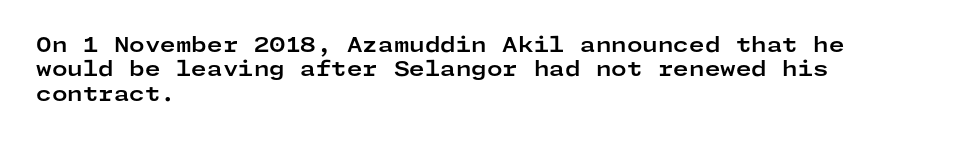
{"italic": "no", "bold": "yes", "underline": "no", "align": "left", "line_spacing_ratio": 1.22, "letter_spacing": "normal", "letter_spacing_em": 0.0, "glyph_px": 20}
